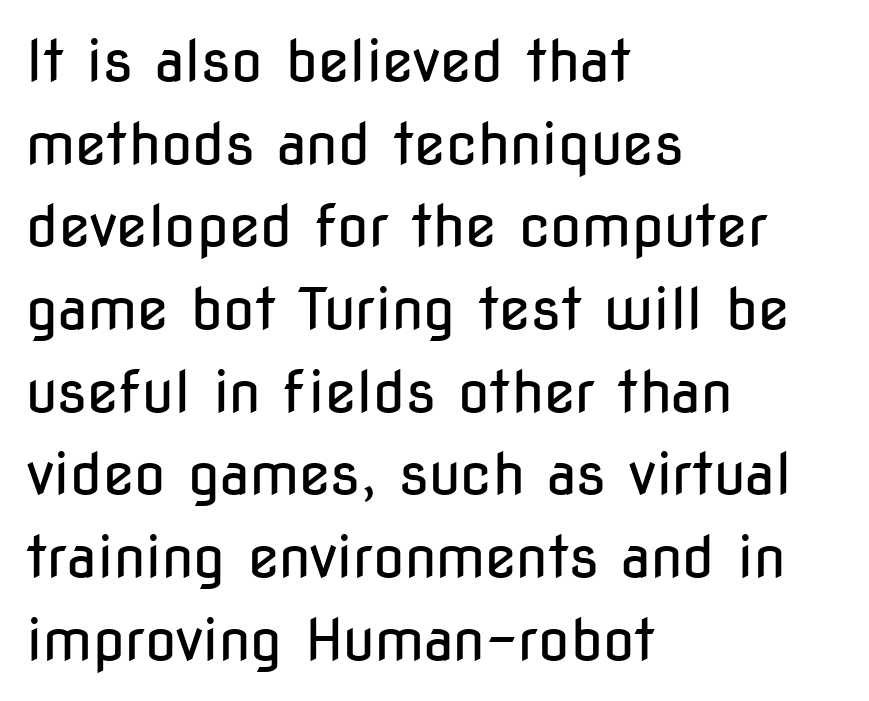
To sum up the face: it is a sans, with no serifs. The ragged edge is on the right, which tells us the setting is flush left. The baseline area is clear. The typeface has the unassuming heft of standard copy or less.
